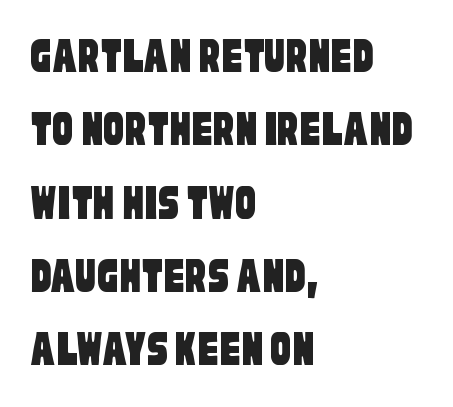
The horizontal fit of the characters is conventional and even. Regarding leading, the lines here are spaced in the standard way. Descender tails drop into unmarked territory. These lines are set flush left with a ragged right edge. Think of a printed novel: that variable character pitch is what you see here. The font family rendered here belongs to the sans-serif group.
